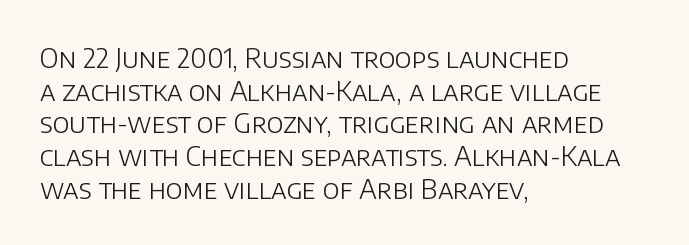
What stands out about the letter spacing? Nothing — it is the standard amount. This is not heavy type; no bold has been used. Just letters on the line, the space beneath them empty. Notice how the stems are strictly vertical — no italics here. This rendering uses left alignment, leaving the right contour irregular.
